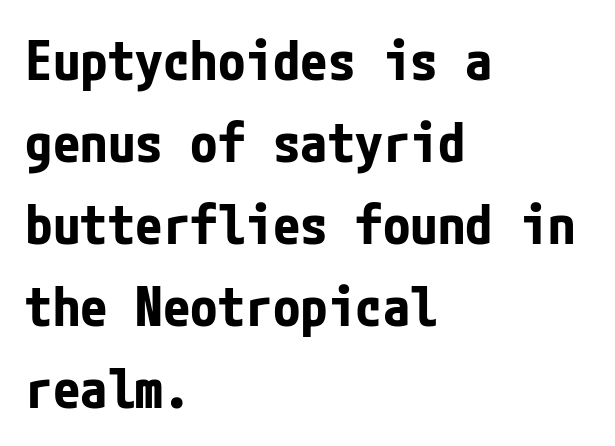
Interline gaps are of average width in this sample. The glyphs are unaccompanied by any horizontal stroke below them. Emphasis by weight is at full strength: bold. These lines stack with their left ends in a neat column. Typographically, this falls in the sans-serif category.
